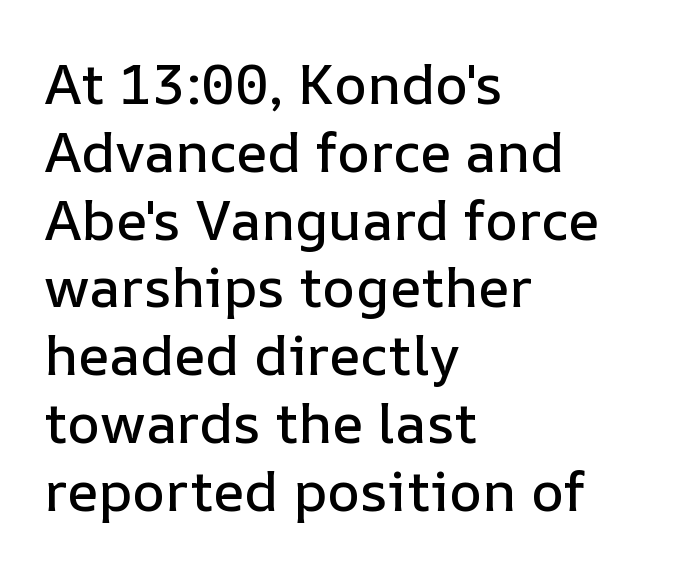
The image shows 56 px text type, upright; set left-aligned, line spacing 1.21x, normal letter spacing, not underlined; low stroke contrast and a medium x-height.
